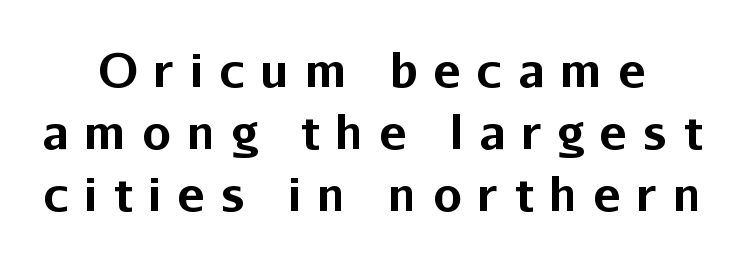
Q: Is the text bold? A: Yes.
Q: Is the text italic (slanted)? A: No, it is upright.
Q: Is the typeface a serif or a sans-serif typeface? A: Sans-serif.
Q: Is the text underlined? A: No.
Q: Is the spacing between letters normal or unusually wide? A: Unusually wide.
Q: Is the spacing between lines tight, normal or loose? A: Normal.
Q: Width (condensed, normal, or wide)? A: Normal.
Q: Stroke contrast? A: Low.
Q: x-height? A: Medium.
Q: Monospaced? A: No.
